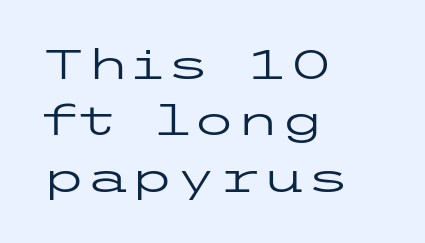
{"serif": "no", "italic": "no", "bold": "no", "weight": "regular", "width": "wide", "stroke_contrast": "low", "x_height": "medium", "underline": "no", "align": "left", "line_spacing": "normal", "line_spacing_ratio": 1.41, "letter_spacing": "normal", "letter_spacing_em": 0.0, "glyph_px": 40}
